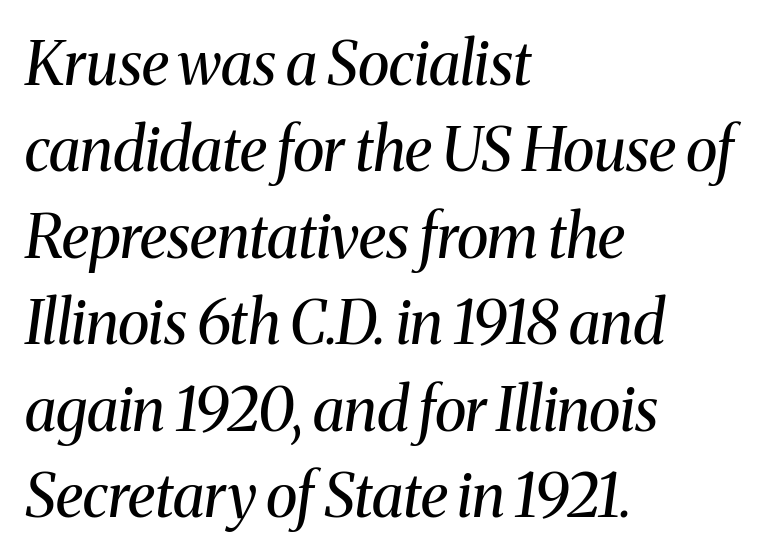
Rendered with sloped, italic letterforms. Each letter's strokes conclude with small projecting serifs. Looks like regular typesetting: each glyph gets only the width it needs. This reads as an unemphasized weight, regular at the heaviest. The foot of each line stays bare and open. The tracking reads as untouched default to a designer's eye.
